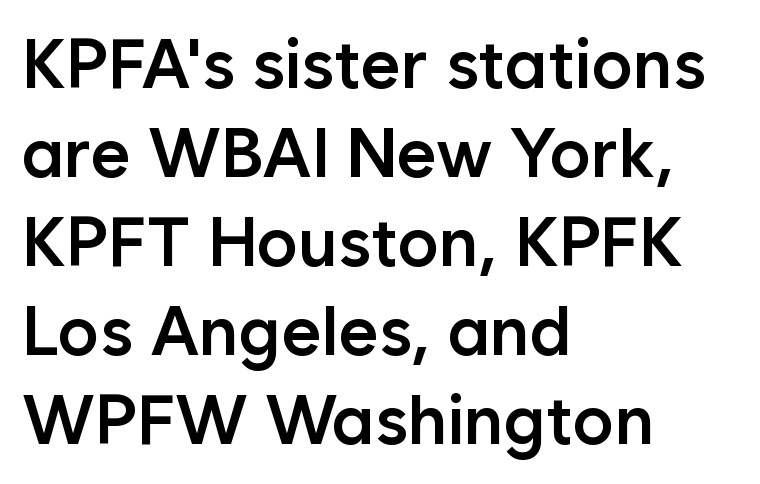
The image shows 69 px semibold sans-serif type, upright; set left-aligned, normal line spacing (1.29x), normal letter spacing, not underlined; low stroke contrast and a medium x-height.
